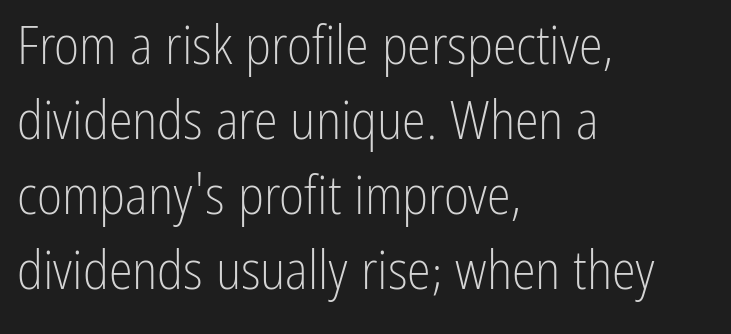
The image shows 54 px light, condensed sans-serif type, upright; set left-aligned, normal line spacing (1.39x), normal letter spacing, not underlined; low stroke contrast and a medium x-height.
